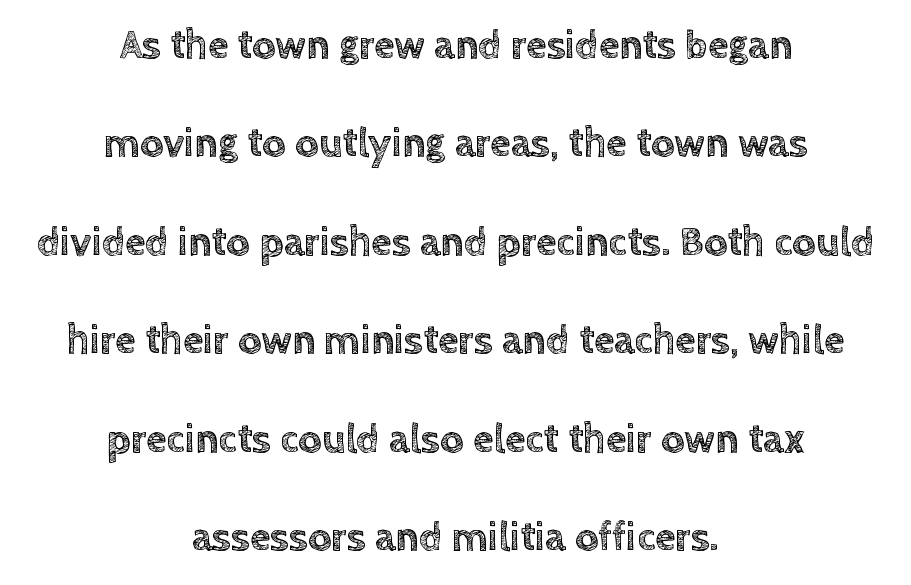
{"italic": "no", "width": "normal", "x_height": "large", "monospaced": "no", "underline": "no", "align": "center", "line_spacing": "loose", "line_spacing_ratio": 2.4, "letter_spacing": "normal", "letter_spacing_em": 0.0, "glyph_px": 41}
